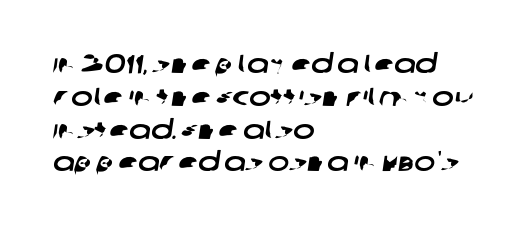
Q: Is the text underlined? A: No.
Q: How is the paragraph aligned? A: Left-aligned.
Q: Is the spacing between letters normal or unusually wide? A: Normal.
Q: Is the spacing between lines tight, normal or loose? A: Normal.
